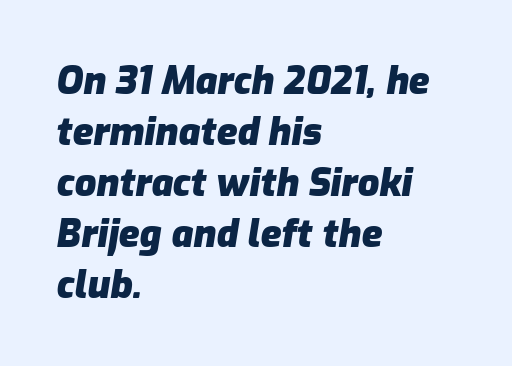
Q: Is the text bold? A: Yes.
Q: Is the text italic (slanted)? A: Yes, it leans right by about 9 degrees.
Q: Is the text underlined? A: No.
Q: How is the paragraph aligned? A: Left-aligned.
Q: Is the spacing between letters normal or unusually wide? A: Normal.
Q: Is the spacing between lines tight, normal or loose? A: Normal.
Q: Width (condensed, normal, or wide)? A: Normal.
Q: Stroke contrast? A: Low.
Q: x-height? A: Medium.
Q: Monospaced? A: No.
